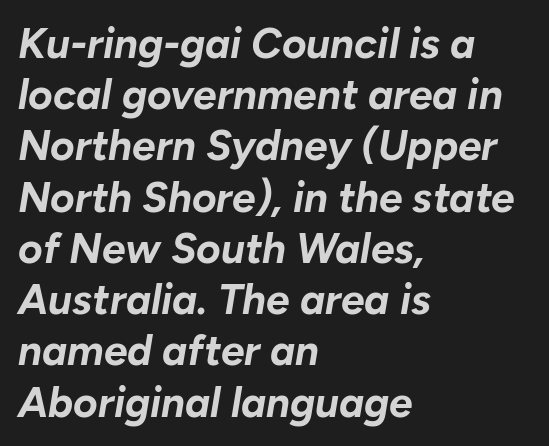
The image shows 42 px bold type, italic (leaning right); set left-aligned, line spacing 1.22x, normal letter spacing, not underlined; low stroke contrast and a medium x-height.
